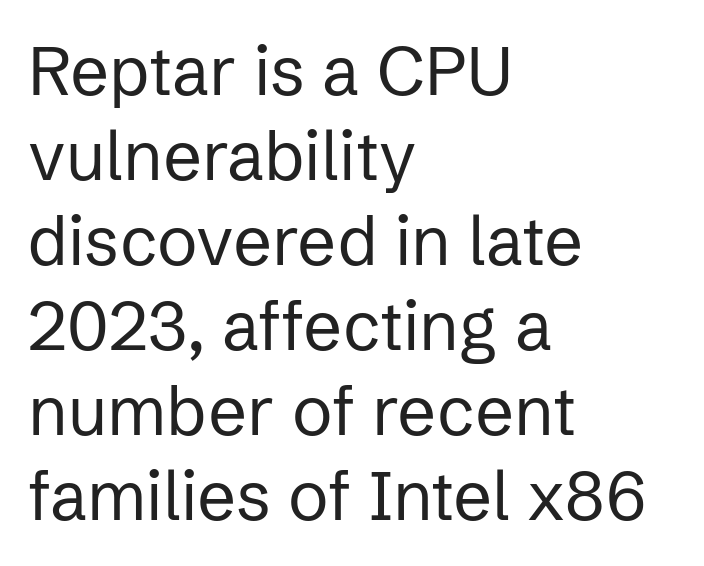
Q: Is the text bold? A: No.
Q: Is the text italic (slanted)? A: No, it is upright.
Q: Is the typeface a serif or a sans-serif typeface? A: Sans-serif.
Q: Is the text underlined? A: No.
Q: How is the paragraph aligned? A: Left-aligned.
Q: Is the spacing between letters normal or unusually wide? A: Normal.
Q: Is the spacing between lines tight, normal or loose? A: Normal.
Q: Width (condensed, normal, or wide)? A: Normal.
Q: Stroke contrast? A: Low.
Q: x-height? A: Medium.
Q: Monospaced? A: No.
